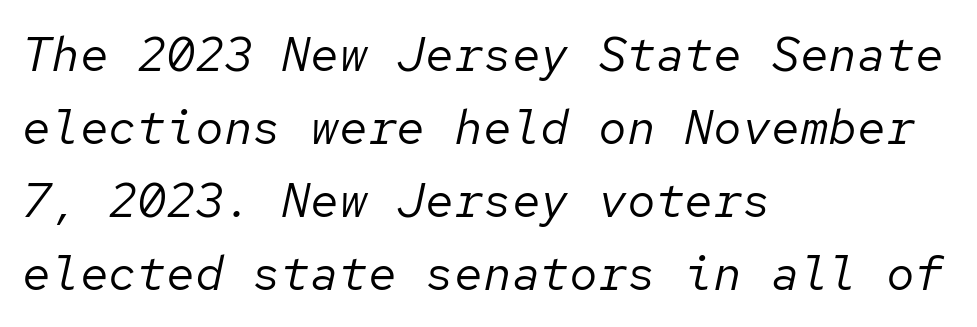
The image shows 48 px regular-weight type, italic (leaning right), monospaced; set left-aligned, normal line spacing (1.52x), normal letter spacing, not underlined; low stroke contrast and a medium x-height.
